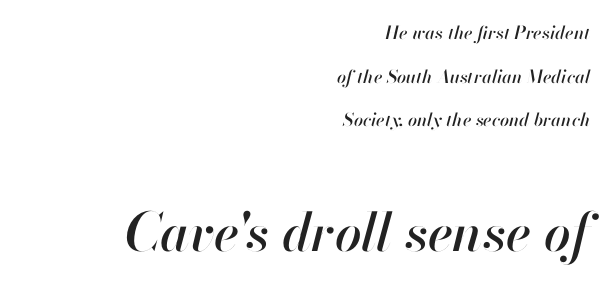
Character widths vary here, with narrow letters taking less room than wide ones. Quick note: underline off. In this sample the second text group is rendered at the bigger scale. Yep, that's italic — everything's leaning.
